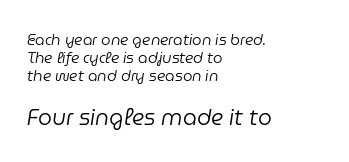
The image shows 22 px text type, italic (leaning right); set left-aligned, line spacing 1.2x, normal letter spacing, not underlined; the second (bottom) block is 1.47x larger.
